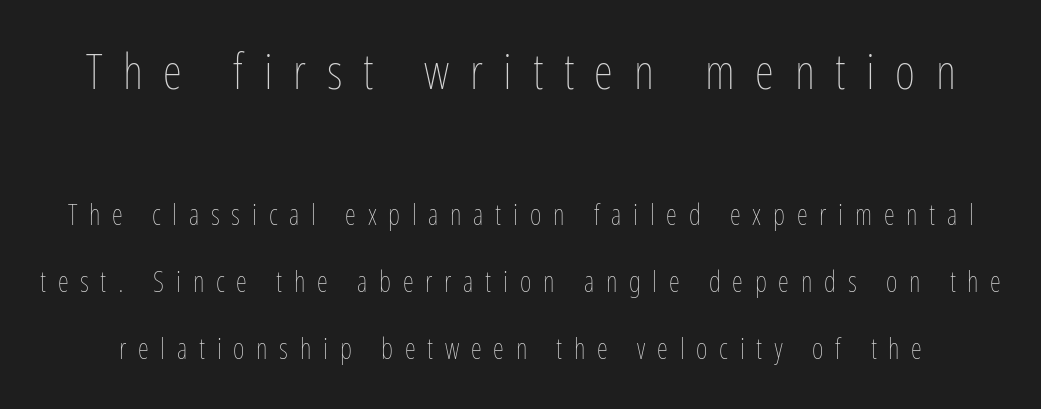
{"italic": "no", "bold": "no", "weight": "thin", "width": "condensed", "stroke_contrast": "low", "x_height": "medium", "monospaced": "no", "underline": "no", "line_spacing": "loose", "line_spacing_ratio": 2.4, "letter_spacing": "wide", "letter_spacing_em": 0.42, "larger_block": "first", "size_ratio": 1.75, "glyph_px": 49}
